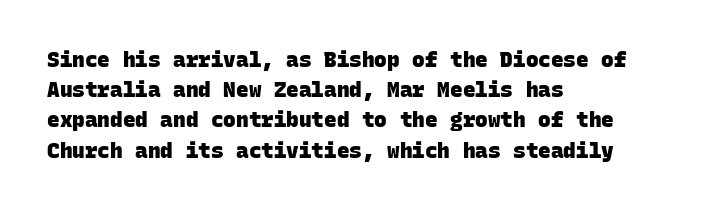
There is no visible air inserted between adjacent glyphs. The text block is weighted toward the left margin, trailing off unevenly rightward. Words float on clear page, feet unadorned. Vertical spacing — default. Students, this is bold: see how much ink each stroke carries.
